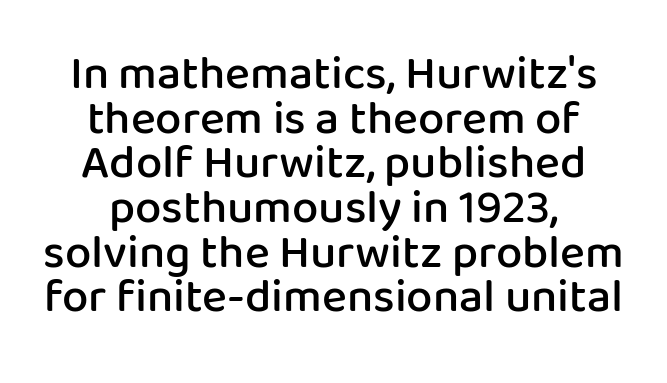
Vertical strokes here are truly vertical. The strip under each line holds only bare page. The passage is arranged like a title page — every line centered. The rendering shows plain stroke endings on the letterforms — a sans-serif design. These lines carry some extra weight — a demibold, not a full bold.
